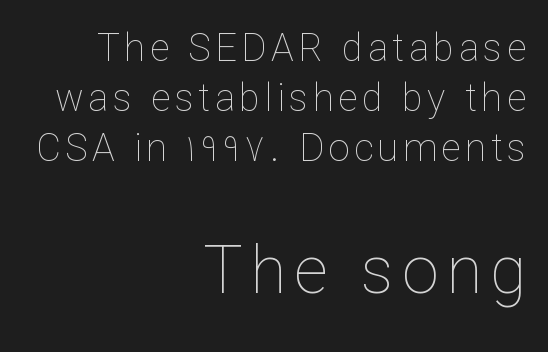
Q: Is the text bold? A: No.
Q: Is the text italic (slanted)? A: No, it is upright.
Q: Is the text underlined? A: No.
Q: How is the paragraph aligned? A: Right-aligned.
Q: Is the spacing between lines tight, normal or loose? A: Normal.
Q: Which block of text is set in a larger size, the first (top) or the second (bottom)? A: The second (bottom) one.
Q: Width (condensed, normal, or wide)? A: Normal.
Q: Stroke contrast? A: Low.
Q: x-height? A: Medium.
Q: Monospaced? A: No.
